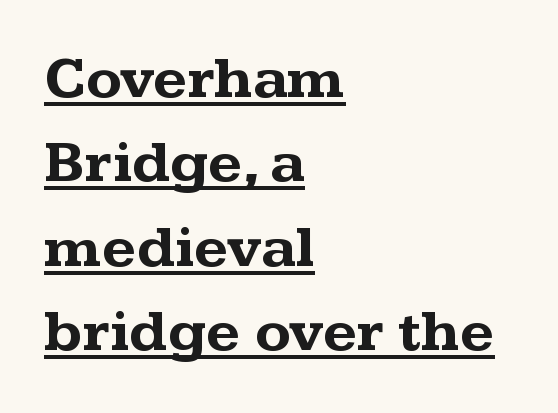
The image shows 59 px bold, wide serif type, upright; set left-aligned, normal line spacing (1.43x), normal letter spacing, underlined; medium stroke contrast and a medium x-height.
